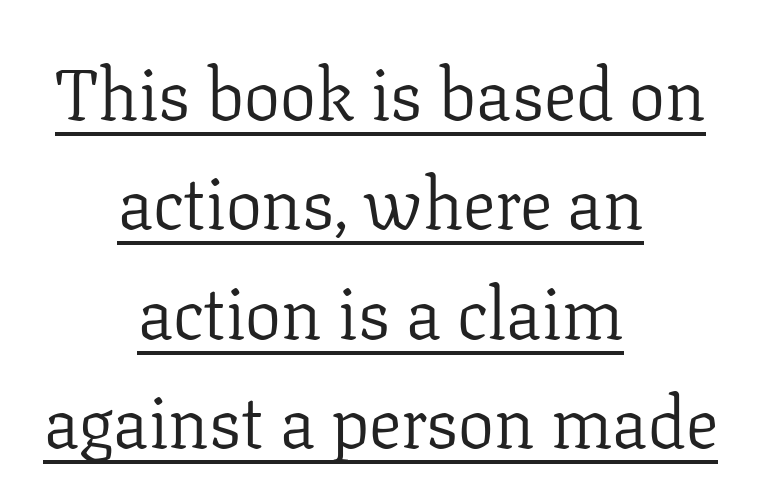
Spacing verdict: proportional, widths tailored to each character. The text block is weighted toward neither margin, spreading evenly from the middle. Quick note: underline on. Posture: straight, roman, zero tilt. Typographically, this falls in the serif category. Each new line begins a customary step beneath the previous one.
